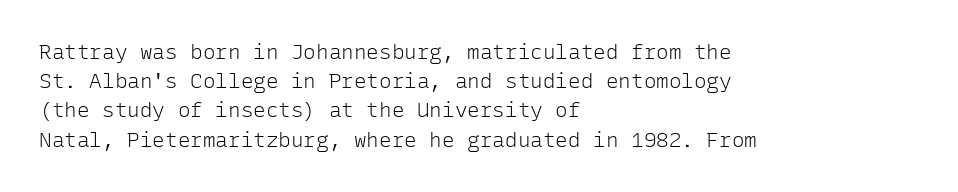
The image shows 21 px text type, upright; set left-aligned, normal line spacing (1.39x), normal letter spacing, not underlined.
